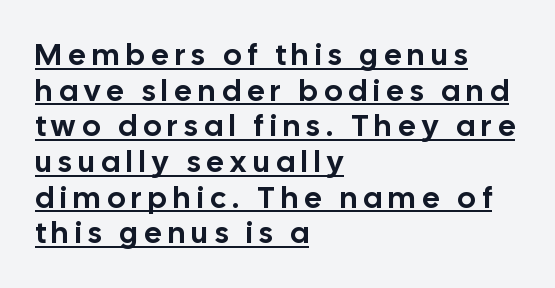
{"serif": "no", "italic": "no", "width": "normal", "stroke_contrast": "low", "x_height": "medium", "monospaced": "no", "underline": "yes", "align": "left", "line_spacing_ratio": 1.19, "letter_spacing": "wide", "letter_spacing_em": 0.22, "glyph_px": 30}
